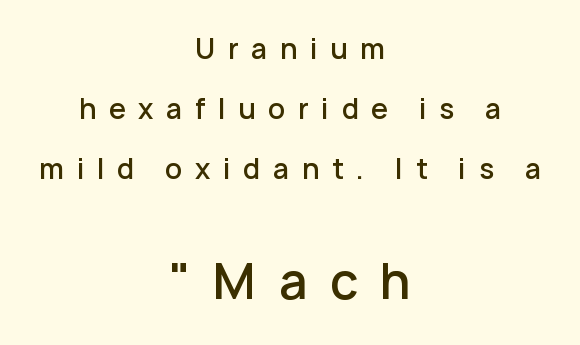
{"serif": "no", "italic": "no", "bold": "semi", "weight": "semibold", "width": "normal", "stroke_contrast": "low", "x_height": "medium", "monospaced": "no", "underline": "no", "align": "center", "line_spacing": "loose", "line_spacing_ratio": 2.22, "letter_spacing": "wide", "letter_spacing_em": 0.47, "larger_block": "second", "size_ratio": 1.78, "glyph_px": 48}
